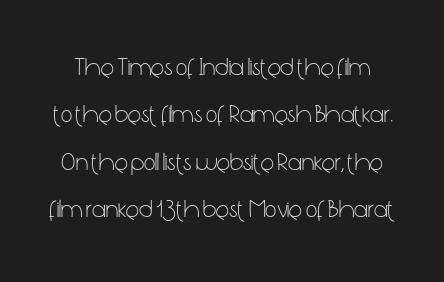
The baseline area is clear. Ordinary non-slanted type is in use. Compared with typical body copy, the letter spacing here is the same. The space between consecutive lines is lavish.
